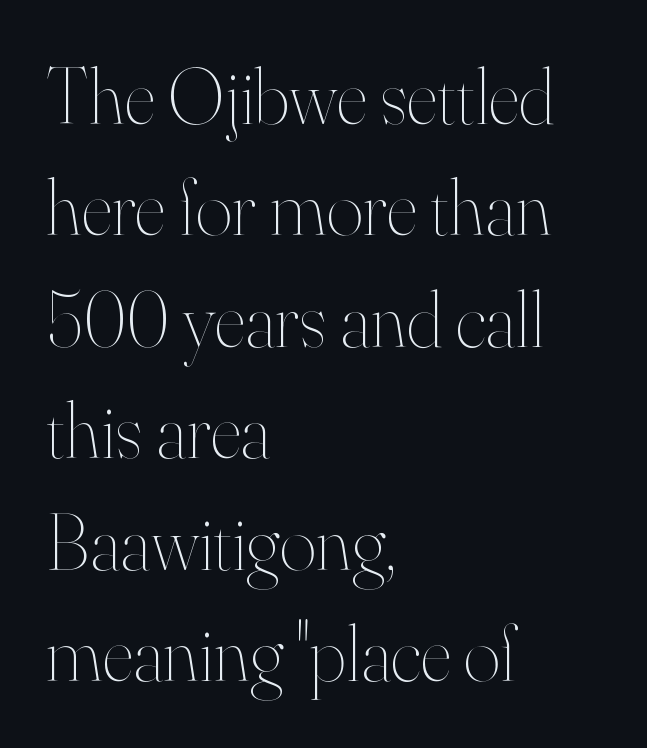
The image shows 79 px thin type, upright; set left-aligned, normal line spacing (1.41x), normal letter spacing, not underlined; high stroke contrast and a small x-height.
